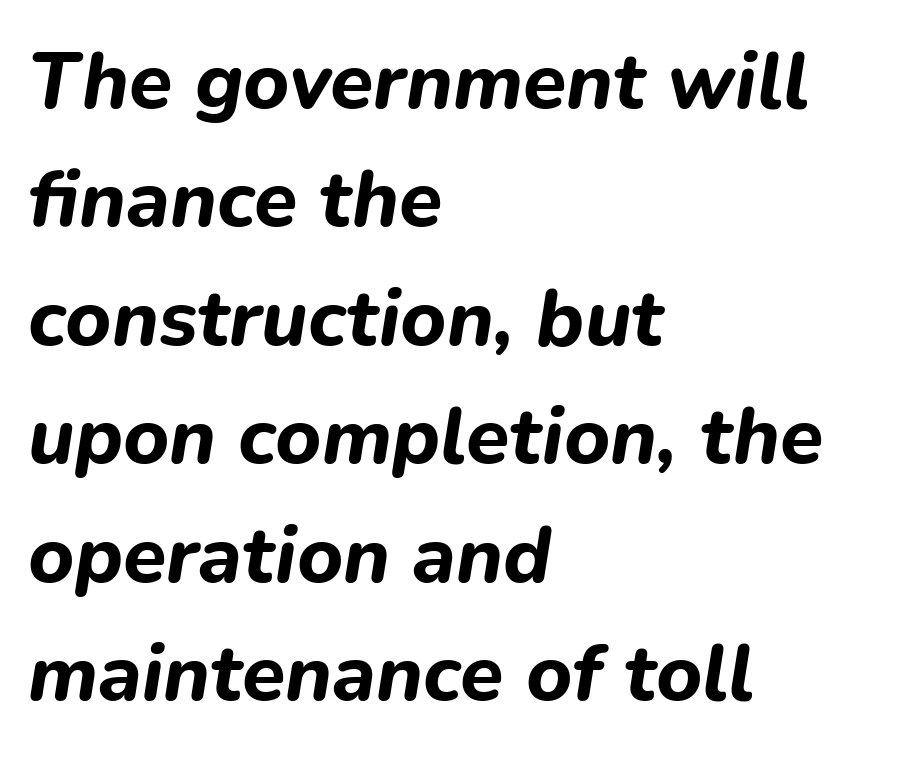
Q: Is the text bold? A: Yes.
Q: Is the text italic (slanted)? A: Yes, it leans right by about 9 degrees.
Q: Is the text underlined? A: No.
Q: How is the paragraph aligned? A: Left-aligned.
Q: Is the spacing between letters normal or unusually wide? A: Normal.
Q: Is the spacing between lines tight, normal or loose? A: Normal.
Q: Width (condensed, normal, or wide)? A: Normal.
Q: Stroke contrast? A: Low.
Q: x-height? A: Medium.
Q: Monospaced? A: No.
